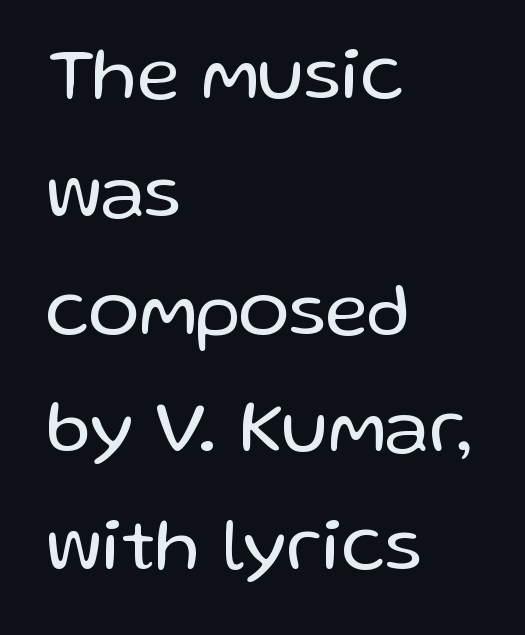
The font's upright variant was chosen for this text. Rule under the text: the space is simply empty. The lines sit at an ordinary, default distance from one another. Spacing verdict: proportional, widths tailored to each character.
